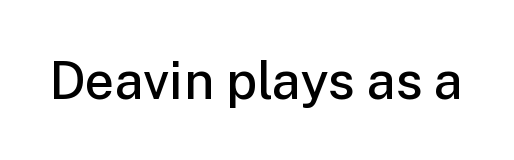
Q: Is the text bold? A: Semi-bold.
Q: Is the text italic (slanted)? A: No, it is upright.
Q: Is the typeface a serif or a sans-serif typeface? A: Sans-serif.
Q: Is the text underlined? A: No.
Q: Is the spacing between letters normal or unusually wide? A: Normal.
Q: Width (condensed, normal, or wide)? A: Normal.
Q: Stroke contrast? A: Low.
Q: x-height? A: Medium.
Q: Monospaced? A: No.
